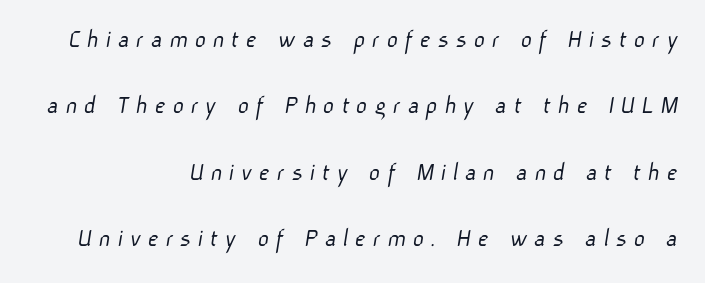
Q: Is the text bold? A: No.
Q: Is the text underlined? A: No.
Q: How is the paragraph aligned? A: Right-aligned.
Q: Is the spacing between letters normal or unusually wide? A: Unusually wide.
Q: Is the spacing between lines tight, normal or loose? A: Loose.
